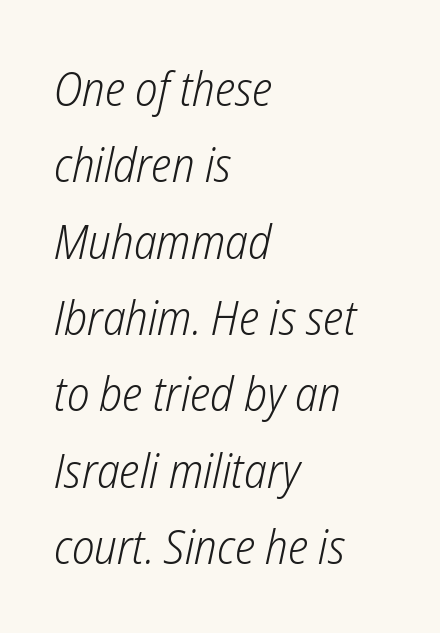
Each row of text sits above clean, open space. These lines are rendered in a variable-pitch font. Baseline-to-baseline distance is the conventional proportion of letter height. Nobody touched the tracking dial on this one.
